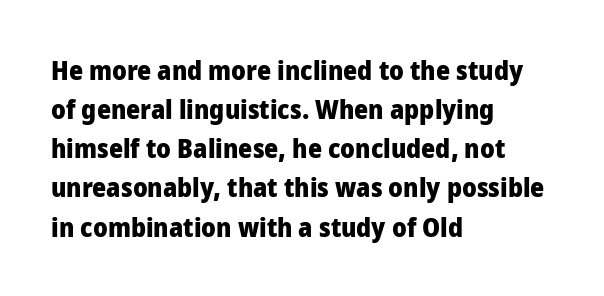
Q: Is the text bold? A: Yes.
Q: Is the text italic (slanted)? A: No, it is upright.
Q: Is the text underlined? A: No.
Q: How is the paragraph aligned? A: Left-aligned.
Q: Is the spacing between letters normal or unusually wide? A: Normal.
Q: Is the spacing between lines tight, normal or loose? A: Normal.
